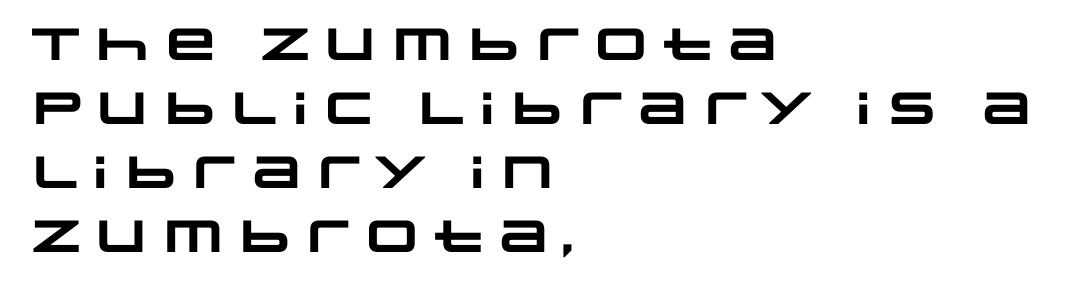
{"serif": "no", "bold": "yes", "weight": "heavy", "width": "wide", "stroke_contrast": "low", "x_height": "large", "monospaced": "no", "underline": "no", "align": "left", "line_spacing": "normal", "line_spacing_ratio": 1.42, "letter_spacing": "normal", "letter_spacing_em": 0.0, "glyph_px": 45}
